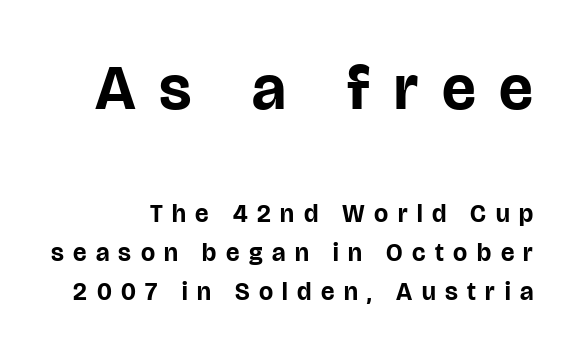
Q: Is the text bold? A: Yes.
Q: Is the text italic (slanted)? A: No, it is upright.
Q: Is the typeface a serif or a sans-serif typeface? A: Sans-serif.
Q: Is the text underlined? A: No.
Q: Is the spacing between letters normal or unusually wide? A: Unusually wide.
Q: Is the spacing between lines tight, normal or loose? A: Normal.
Q: Which block of text is set in a larger size, the first (top) or the second (bottom)? A: The first (top) one.
Q: Width (condensed, normal, or wide)? A: Normal.
Q: Stroke contrast? A: Low.
Q: x-height? A: Large.
Q: Monospaced? A: No.
